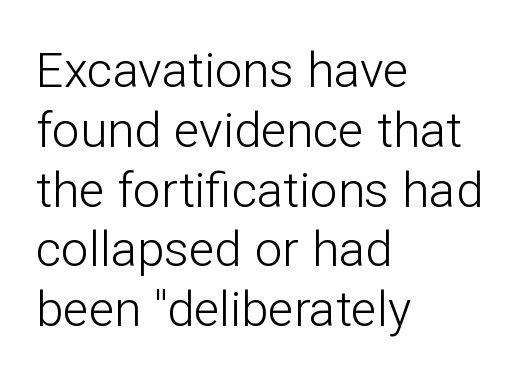
Q: Is the text bold? A: No.
Q: Is the text italic (slanted)? A: No, it is upright.
Q: Is the typeface a serif or a sans-serif typeface? A: Sans-serif.
Q: Is the text underlined? A: No.
Q: How is the paragraph aligned? A: Left-aligned.
Q: Is the spacing between letters normal or unusually wide? A: Normal.
Q: Width (condensed, normal, or wide)? A: Normal.
Q: Stroke contrast? A: Low.
Q: x-height? A: Medium.
Q: Monospaced? A: No.
